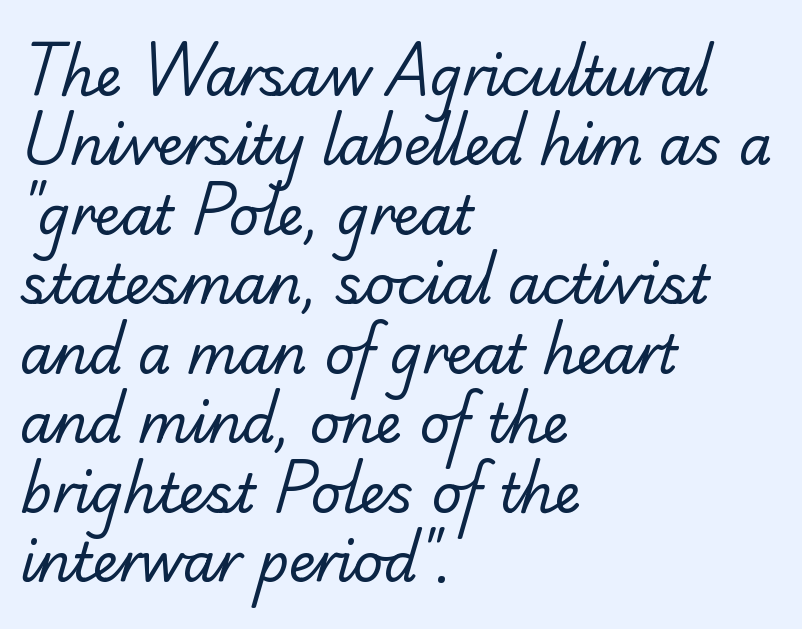
How would I describe the line gaps? Plain and ordinary. These lines are composed in type with serifs. Heft: none added — not bold. Check the space under the baseline: it is left empty. These lines stack with their left ends in a neat column.
